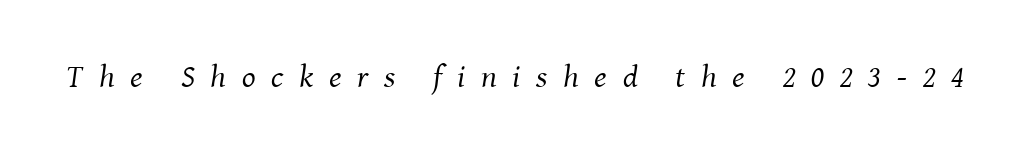
The image shows 32 px regular-weight serif type, italic (leaning right); set unusually wide letter spacing (+0.49 em), not underlined; medium stroke contrast and a medium x-height.
